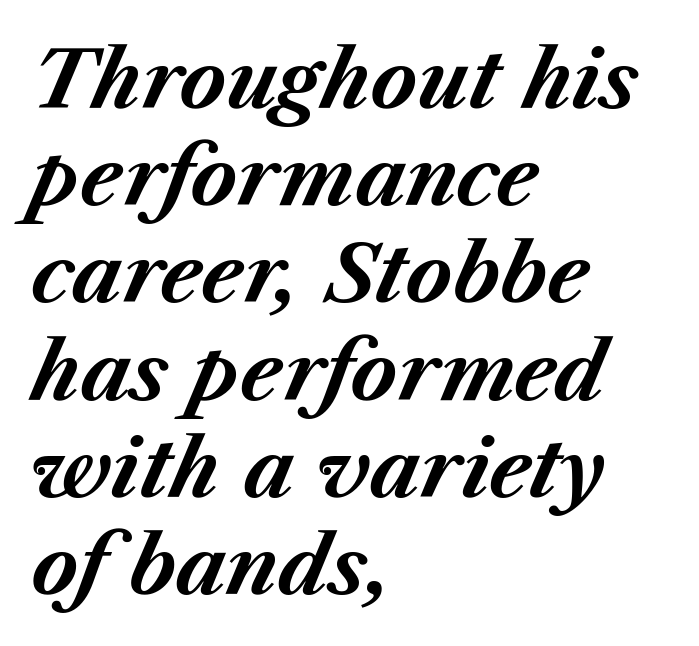
Q: Is the text bold? A: Yes.
Q: Is the text italic (slanted)? A: Yes, it leans right by about 23 degrees.
Q: Is the text underlined? A: No.
Q: How is the paragraph aligned? A: Left-aligned.
Q: Is the spacing between letters normal or unusually wide? A: Normal.
Q: Width (condensed, normal, or wide)? A: Normal.
Q: Stroke contrast? A: Medium.
Q: x-height? A: Medium.
Q: Monospaced? A: No.
